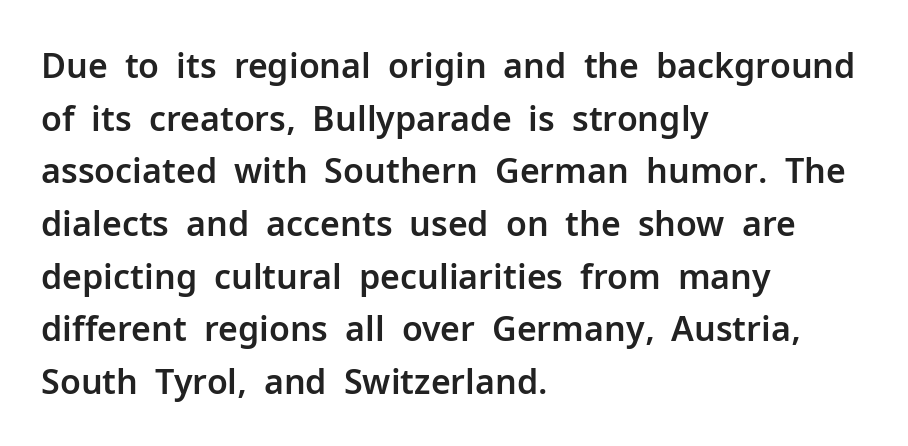
The image shows 34 px sans-serif type, upright; set left-aligned, normal line spacing (1.55x), normal letter spacing, not underlined; low stroke contrast and a medium x-height.
